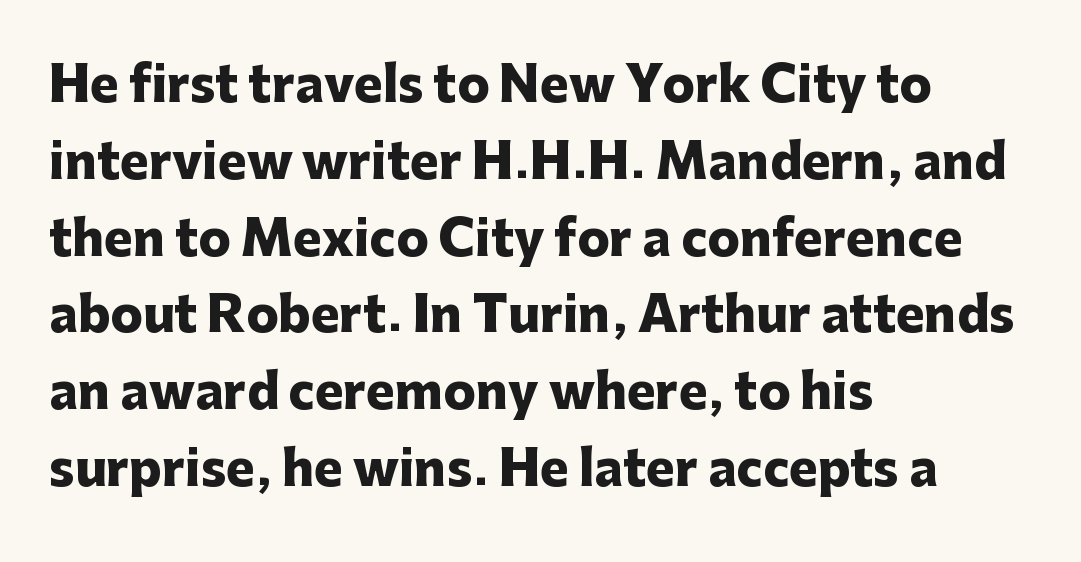
The image shows 48 px heavy sans-serif type, upright; set left-aligned, normal line spacing (1.6x), normal letter spacing, not underlined; low stroke contrast and a medium x-height.
